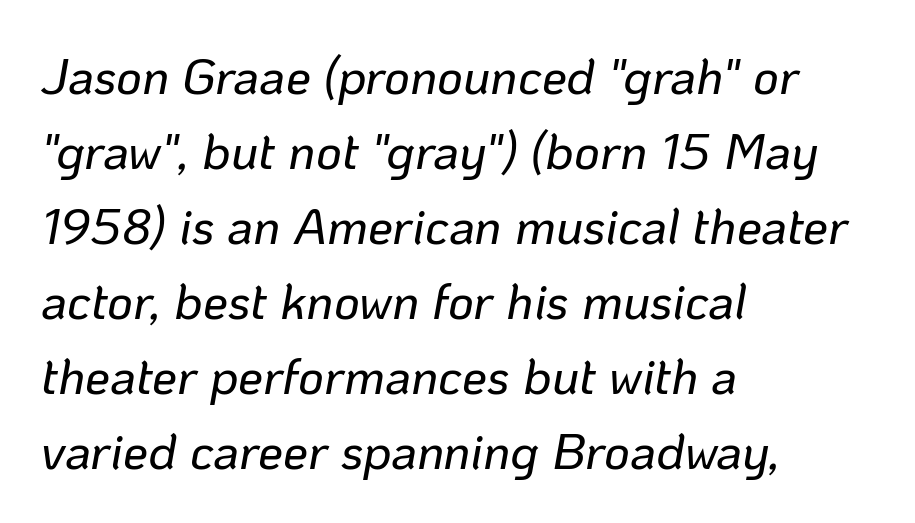
{"italic": "yes", "lean": "right", "slant_degrees": 10, "width": "normal", "stroke_contrast": "low", "x_height": "medium", "monospaced": "no", "underline": "no", "align": "left", "line_spacing": "normal", "line_spacing_ratio": 1.5, "letter_spacing": "normal", "letter_spacing_em": 0.0, "glyph_px": 50}
